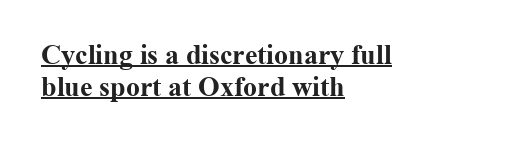
The specimen includes a rule beneath the text block's lines. Glyph-to-glyph distance matches everyday printed text. Tall strokes in this sample are plumb rather than angled. Alignment: flush left. This sample has the flowing, uneven cadence of proportional lettering. Students, observe: this is what under-led, compact text looks like.
